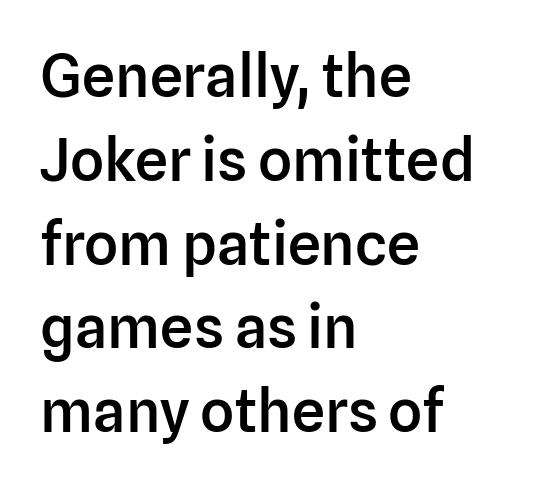
These lines stack with their left ends in a neat column. Emphasis by weight is partial: semibold. Note the varied advance widths — an 'i' is clearly narrower than an 'm'. Tracking value appears to be zero — textbook default spacing.
